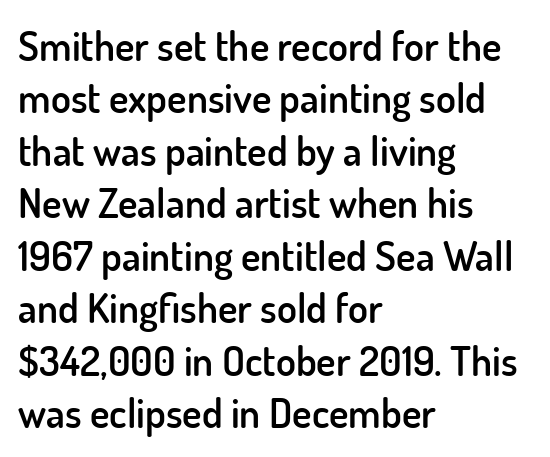
The passage shown is semibold, sitting just below true bold. Posture: straight, roman, zero tilt. A bare baseline throughout the passage. Note the varied advance widths — an 'i' is clearly narrower than an 'm'.
